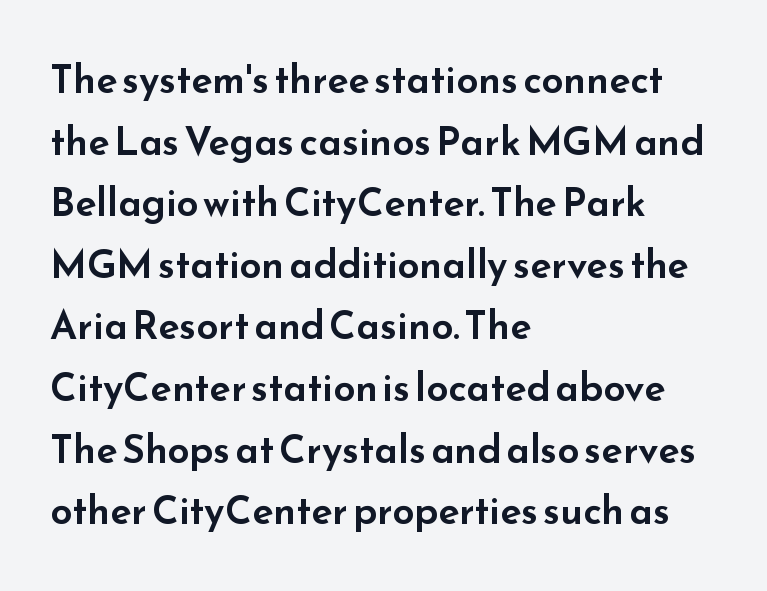
The image shows 39 px wide sans-serif type, upright; set left-aligned, normal line spacing (1.58x), normal letter spacing, not underlined; low stroke contrast and a small x-height.
